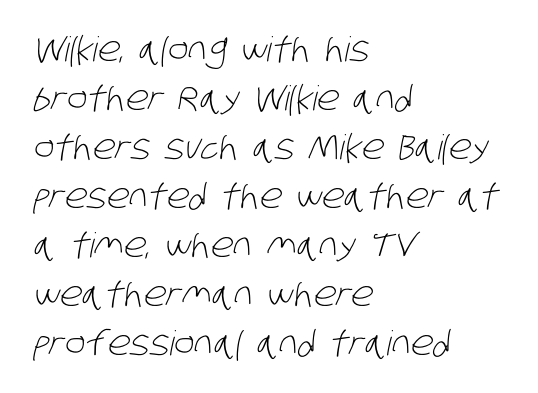
The image shows 34 px light, condensed sans-serif type; set left-aligned, normal line spacing (1.44x), normal letter spacing, not underlined; low stroke contrast and a large x-height.
